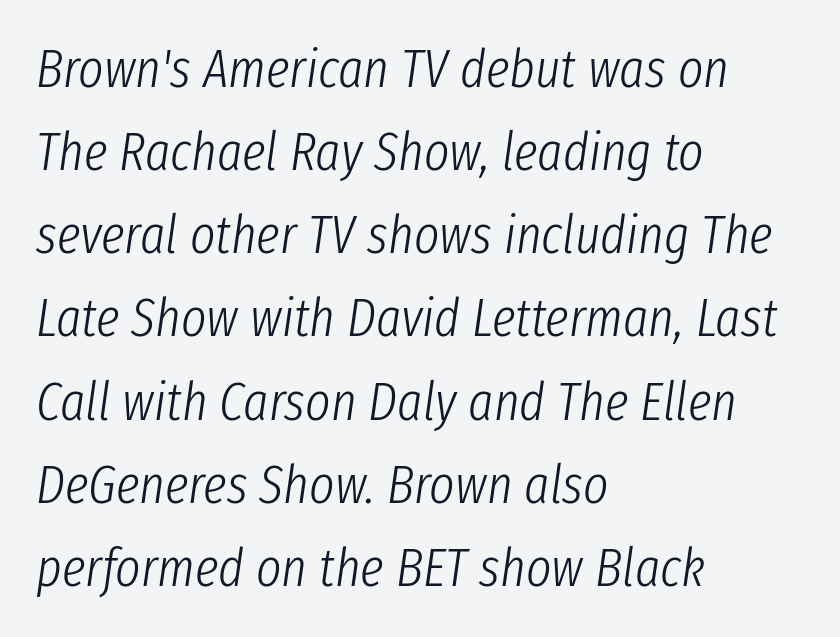
The strokes carry an ordinary text weight at most. The glyphs are unaccompanied by any horizontal stroke below them. There is no visible air inserted between adjacent glyphs. Casual observation: everything's shoved over to the left. Rows of type keep a routine distance in the vertical direction. Each letter keeps its own natural width here, so spacing adapts to shape.
